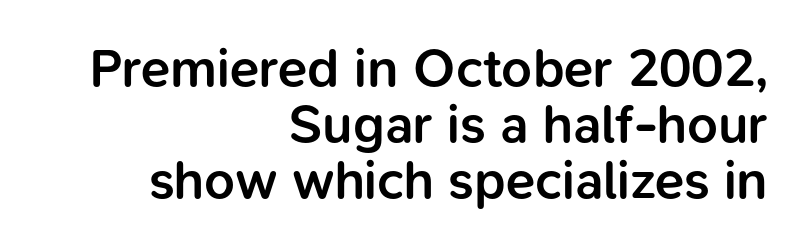
{"serif": "no", "italic": "no", "bold": "semi", "weight": "semibold", "width": "normal", "stroke_contrast": "low", "x_height": "medium", "monospaced": "no", "underline": "no", "align": "right", "line_spacing": "tight", "line_spacing_ratio": 1.04, "letter_spacing": "normal", "letter_spacing_em": 0.0, "glyph_px": 54}
